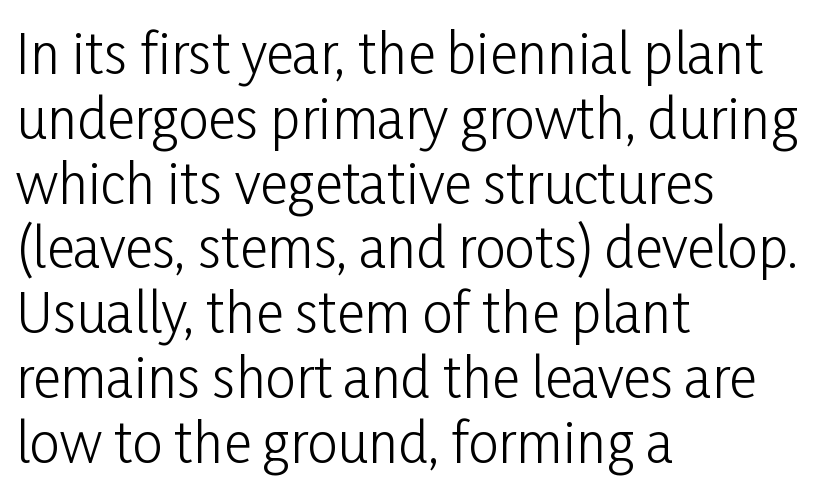
The image shows 54 px light, condensed sans-serif type, upright; set left-aligned, line spacing 1.2x, normal letter spacing, not underlined; low stroke contrast and a medium x-height.
